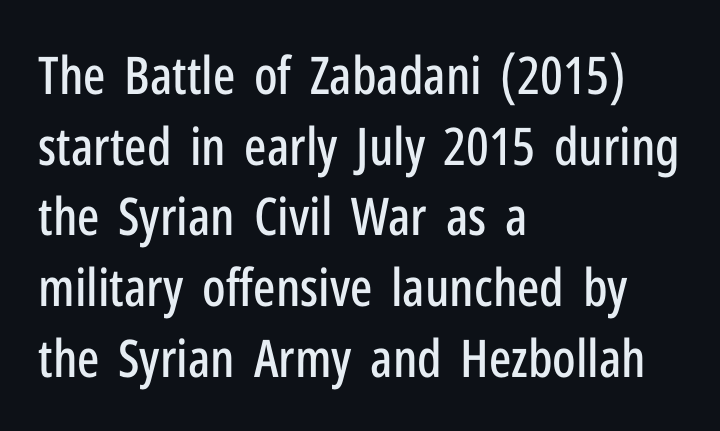
The leading is moderate, giving the passage an even texture. The passage shown is not underscored anywhere. Does the copy run flush right? No — it runs flush left. Proportional: the letters do not fall into vertical columns. Look at the tracking — it's just the regular setting, nothing added. The font's upright variant was chosen for this text.
